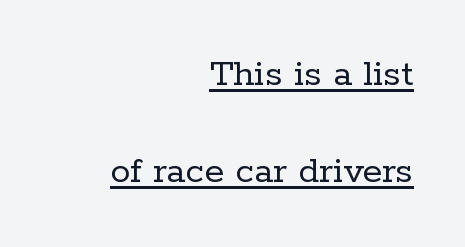
Q: Is the text bold? A: No.
Q: Is the text italic (slanted)? A: No, it is upright.
Q: Is the typeface a serif or a sans-serif typeface? A: Serif.
Q: Is the text underlined? A: Yes.
Q: How is the paragraph aligned? A: Right-aligned.
Q: Is the spacing between letters normal or unusually wide? A: Normal.
Q: Is the spacing between lines tight, normal or loose? A: Loose.
Q: Width (condensed, normal, or wide)? A: Normal.
Q: Stroke contrast? A: Low.
Q: x-height? A: Medium.
Q: Monospaced? A: No.
